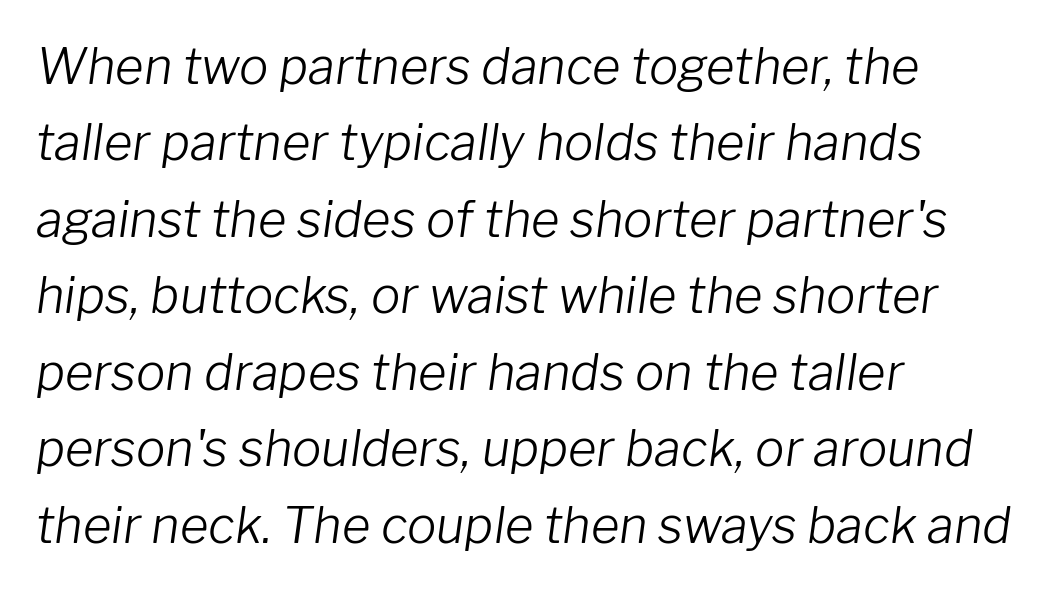
Q: Is the text bold? A: No.
Q: Is the text italic (slanted)? A: Yes, it leans right by about 8 degrees.
Q: Is the text underlined? A: No.
Q: How is the paragraph aligned? A: Left-aligned.
Q: Is the spacing between letters normal or unusually wide? A: Normal.
Q: Is the spacing between lines tight, normal or loose? A: Normal.
Q: Width (condensed, normal, or wide)? A: Normal.
Q: Stroke contrast? A: Low.
Q: x-height? A: Medium.
Q: Monospaced? A: No.
